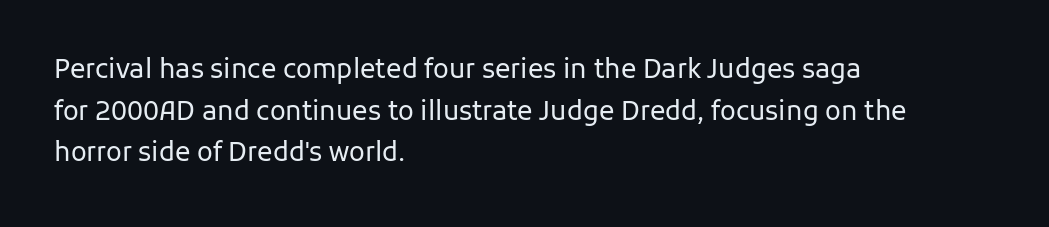
Rule under the text: the space is simply empty. One-word summary of the alignment: left. Stroke thickness stays within the range of a standard reading face or lighter. Rows of type keep a routine distance in the vertical direction. Ascenders rise straight up at ninety degrees. The tracking reads as untouched default to a designer's eye.
